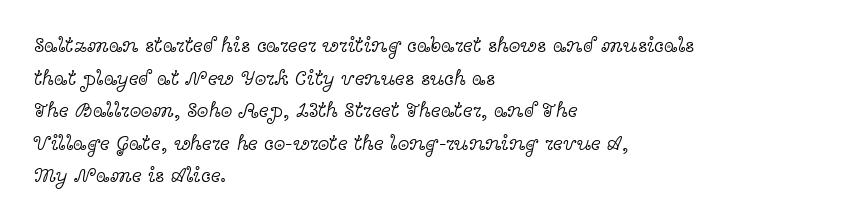
Q: Is the text bold? A: No.
Q: Is the text italic (slanted)? A: No, it is upright.
Q: Is the text underlined? A: No.
Q: How is the paragraph aligned? A: Left-aligned.
Q: Is the spacing between letters normal or unusually wide? A: Normal.
Q: Is the spacing between lines tight, normal or loose? A: Normal.
